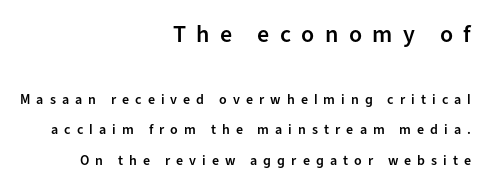
Successive baselines arrive slowly, with a big drop between each. The specimen reads as upright at a glance. A student would call this right alignment; a typographer would say flush right, rag left. Compared with typical body copy, the letter spacing here is much looser.
